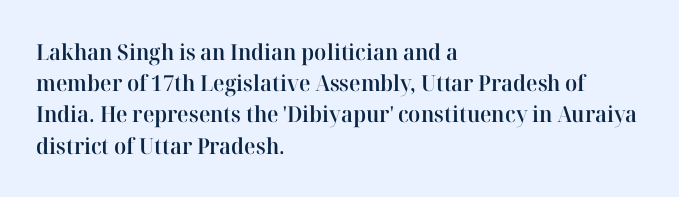
This is moderately heavy type, rendered in semibold. No extra tracking has been applied to these lines. Alignment: flush left. Leading matches the norm, producing a regular column.
